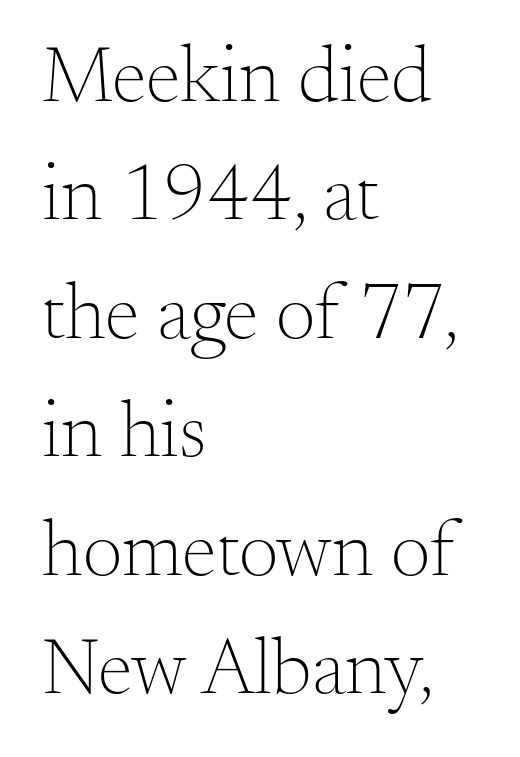
Quick note: underline off. Vertical spacing — default. Spacing verdict: proportional, widths tailored to each character. What stands out about the letter spacing? Nothing — it is the standard amount. Bold? No — there's no thickening of the strokes.
